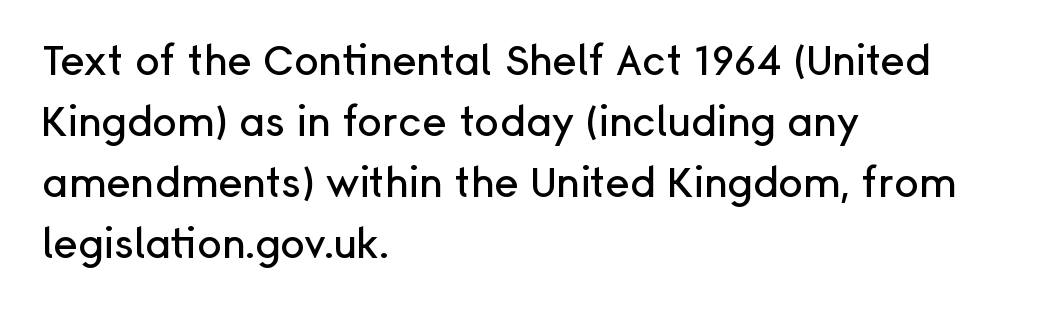
Rendered with straight, roman letterforms. Anything drawn beneath the words? Only blank space. Vertical spacing — default. The typesetter chose a ragged-right arrangement here.
